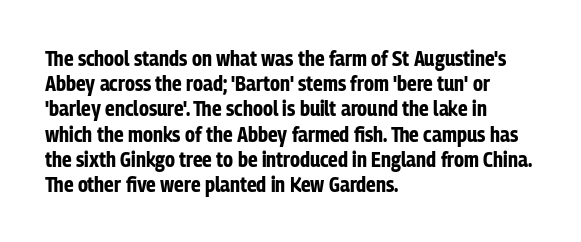
The image shows 21 px bold type, upright; set left-aligned, line spacing 1.2x, normal letter spacing, not underlined.
